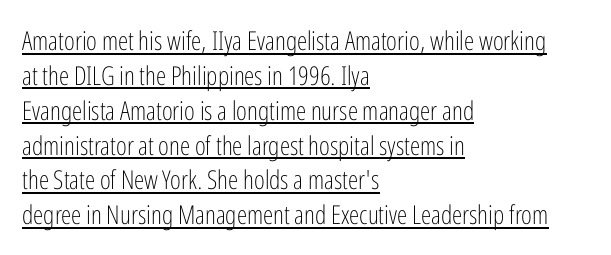
The image shows 26 px text type, upright; set left-aligned, normal line spacing (1.34x), normal letter spacing, underlined.
